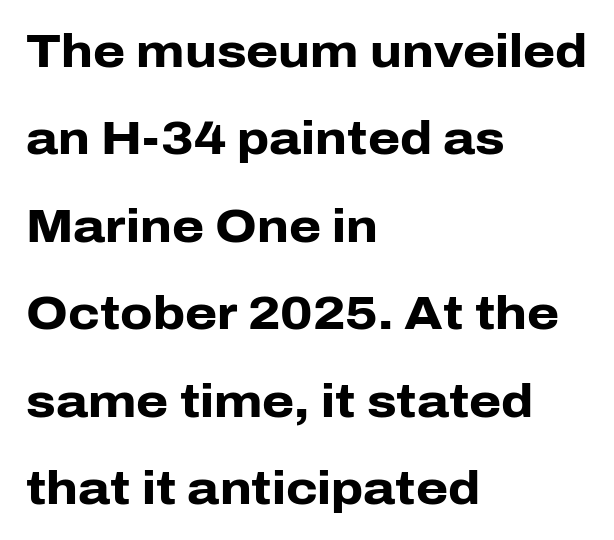
Q: Is the text bold? A: Yes.
Q: Is the text italic (slanted)? A: No, it is upright.
Q: Is the typeface a serif or a sans-serif typeface? A: Sans-serif.
Q: Is the text underlined? A: No.
Q: How is the paragraph aligned? A: Left-aligned.
Q: Is the spacing between letters normal or unusually wide? A: Normal.
Q: Is the spacing between lines tight, normal or loose? A: Loose.
Q: Width (condensed, normal, or wide)? A: Normal.
Q: Stroke contrast? A: Low.
Q: x-height? A: Medium.
Q: Monospaced? A: No.
